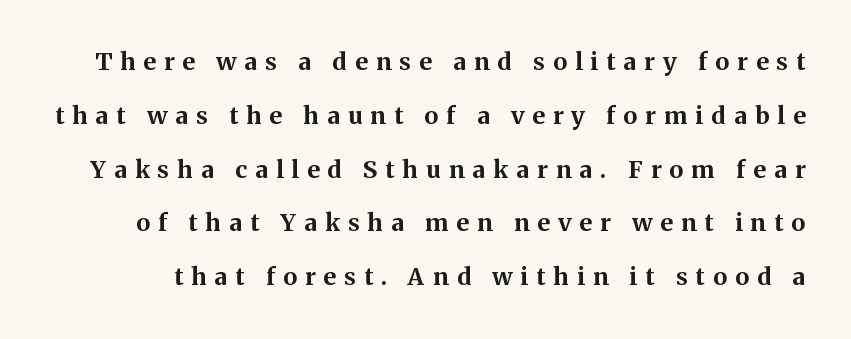
{"italic": "no", "bold": "yes", "underline": "no", "line_spacing": "loose", "line_spacing_ratio": 2.24, "letter_spacing": "wide", "letter_spacing_em": 0.34, "glyph_px": 24}
